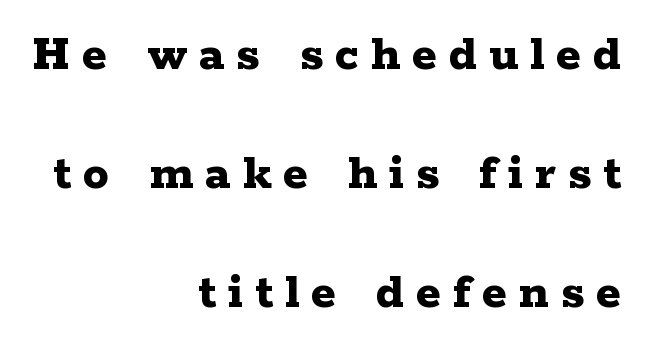
{"serif": "yes", "italic": "no", "bold": "yes", "weight": "bold", "width": "wide", "stroke_contrast": "low", "x_height": "medium", "monospaced": "no", "underline": "no", "align": "right", "line_spacing": "loose", "line_spacing_ratio": 2.29, "letter_spacing": "wide", "letter_spacing_em": 0.23, "glyph_px": 52}
